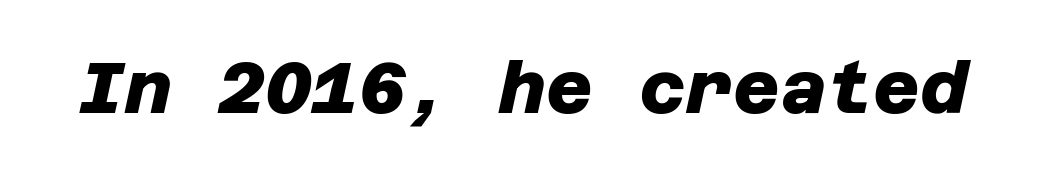
{"serif": "no", "bold": "yes", "weight": "heavy", "width": "normal", "stroke_contrast": "low", "x_height": "large", "underline": "no", "letter_spacing": "normal", "letter_spacing_em": 0.0, "glyph_px": 72}
